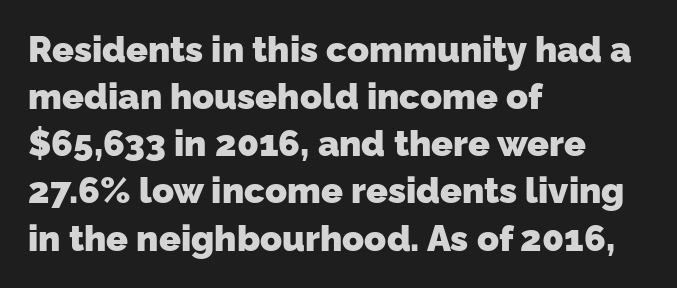
Q: Is the text bold? A: Yes.
Q: Is the typeface a serif or a sans-serif typeface? A: Sans-serif.
Q: Is the text underlined? A: No.
Q: How is the paragraph aligned? A: Left-aligned.
Q: Is the spacing between letters normal or unusually wide? A: Normal.
Q: Is the spacing between lines tight, normal or loose? A: Normal.
Q: Width (condensed, normal, or wide)? A: Normal.
Q: Stroke contrast? A: Low.
Q: x-height? A: Medium.
Q: Monospaced? A: No.
